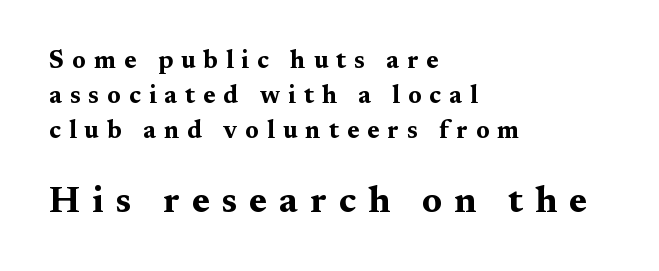
Q: Is the text bold? A: Yes.
Q: Is the text italic (slanted)? A: No, it is upright.
Q: Is the typeface a serif or a sans-serif typeface? A: Serif.
Q: Is the text underlined? A: No.
Q: How is the paragraph aligned? A: Left-aligned.
Q: Is the spacing between letters normal or unusually wide? A: Unusually wide.
Q: Is the spacing between lines tight, normal or loose? A: Normal.
Q: Which block of text is set in a larger size, the first (top) or the second (bottom)? A: The second (bottom) one.
Q: Width (condensed, normal, or wide)? A: Wide.
Q: Stroke contrast? A: Medium.
Q: x-height? A: Medium.
Q: Monospaced? A: No.
